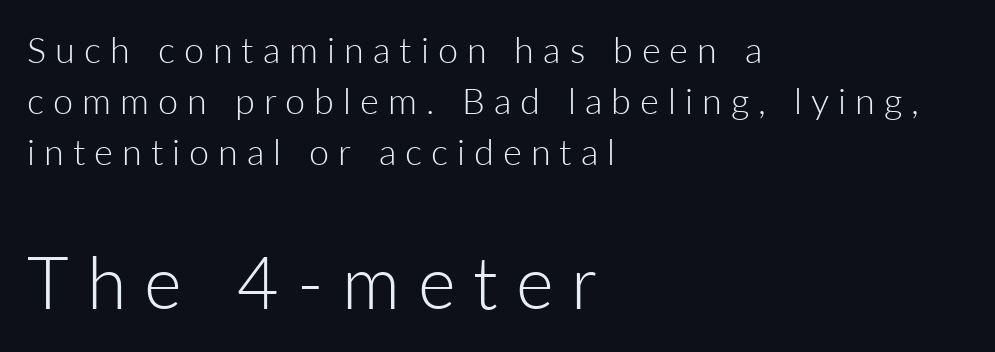
The image shows 72 px light sans-serif type, upright; set left-aligned, normal line spacing (1.41x), unusually wide letter spacing (+0.25 em), not underlined; the second (bottom) block is 2.0x larger; low stroke contrast and a medium x-height.
